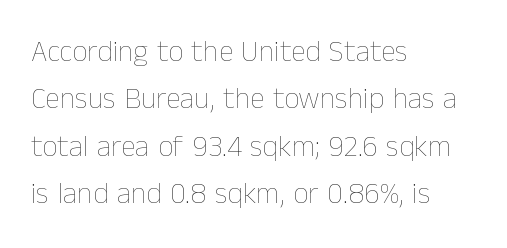
Is the stroke heavy? The answer is a plain regular-or-lighter. The paragraph has a hard left edge and a soft right edge. Regular leading. The type sits square on the baseline with zero lean.
